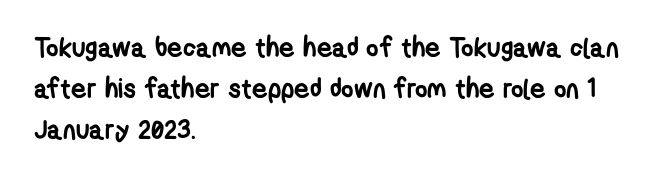
Q: Is the text bold? A: Yes.
Q: Is the text underlined? A: No.
Q: How is the paragraph aligned? A: Left-aligned.
Q: Is the spacing between letters normal or unusually wide? A: Normal.
Q: Is the spacing between lines tight, normal or loose? A: Normal.
